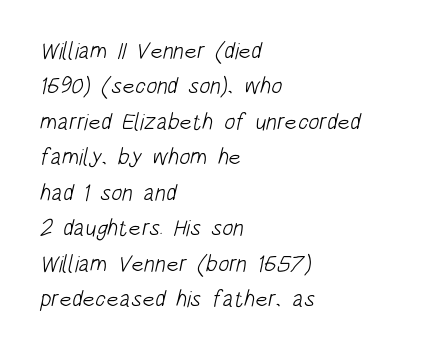
{"bold": "no", "underline": "no", "align": "left", "line_spacing": "normal", "line_spacing_ratio": 1.54, "letter_spacing": "normal", "letter_spacing_em": 0.0, "glyph_px": 23}
